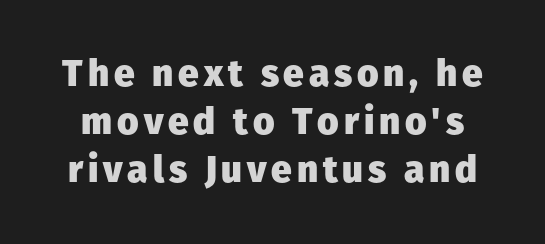
Normally led — the rows are evenly, conventionally spaced. The glyphs are unaccompanied by any horizontal stroke below them. In terms of weight, the rendering is a true, heavy bold. Posture: vertical.
